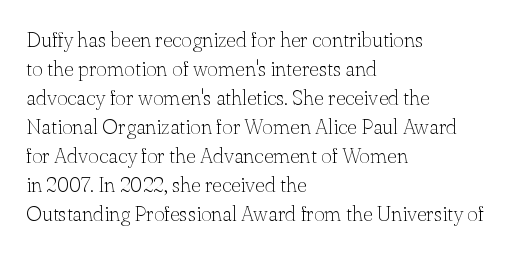
Letters rest on an invisible, unmarked baseline. Heaviness? Minimal to ordinary, like unemphasized prose. The rendering anchors every line to the left-hand side. The line-height multiplier appears to be the usual default.
